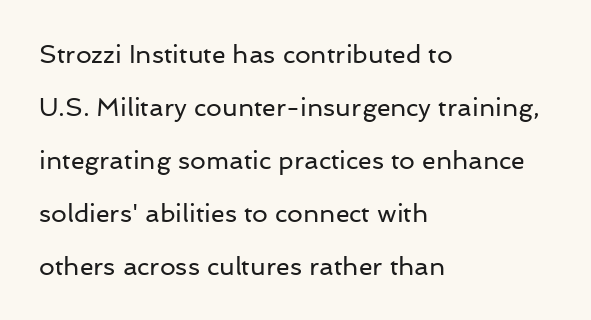
Q: Is the text bold? A: No.
Q: Is the text italic (slanted)? A: No, it is upright.
Q: Is the text underlined? A: No.
Q: How is the paragraph aligned? A: Left-aligned.
Q: Is the spacing between letters normal or unusually wide? A: Normal.
Q: Is the spacing between lines tight, normal or loose? A: Loose.
